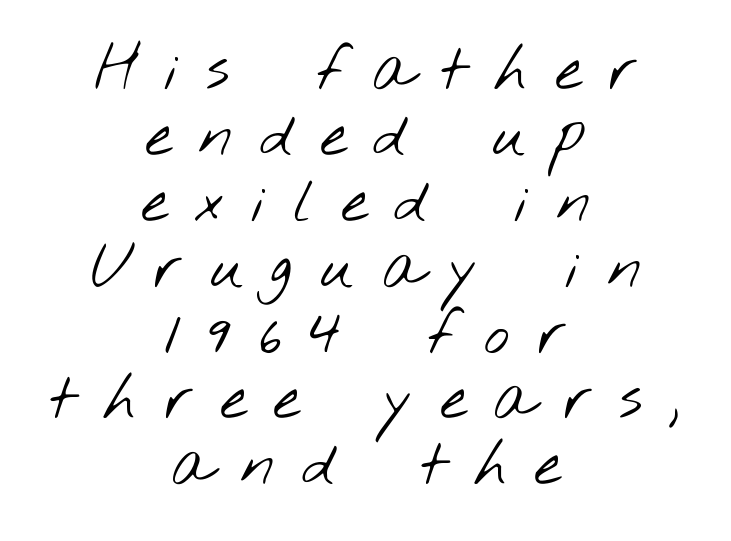
The image shows 61 px light, wide sans-serif type; set centered, tight line spacing (1.08x), unusually wide letter spacing (+0.45 em), not underlined; low stroke contrast and a small x-height.
